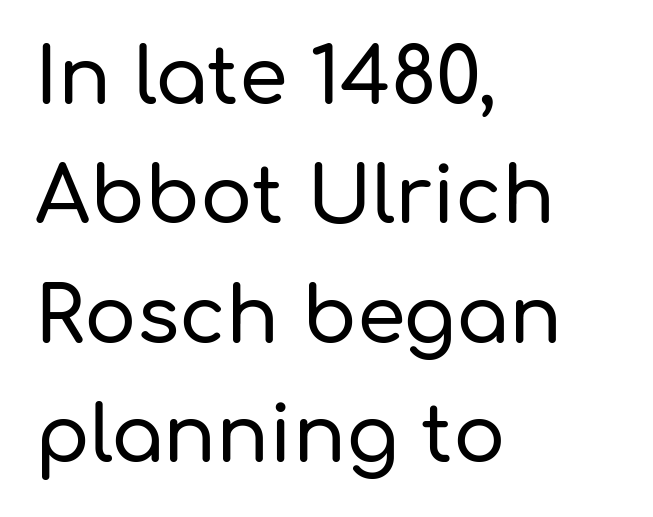
Q: Is the text italic (slanted)? A: No, it is upright.
Q: Is the typeface a serif or a sans-serif typeface? A: Sans-serif.
Q: Is the text underlined? A: No.
Q: How is the paragraph aligned? A: Left-aligned.
Q: Is the spacing between letters normal or unusually wide? A: Normal.
Q: Is the spacing between lines tight, normal or loose? A: Normal.
Q: Width (condensed, normal, or wide)? A: Normal.
Q: Stroke contrast? A: Low.
Q: x-height? A: Medium.
Q: Monospaced? A: No.
